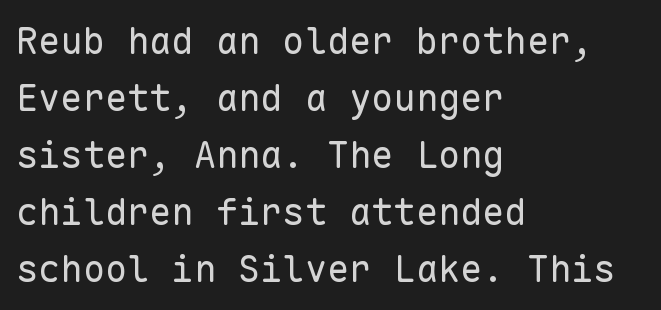
{"serif": "no", "italic": "no", "bold": "no", "weight": "regular", "width": "normal", "stroke_contrast": "low", "x_height": "medium", "monospaced": "yes", "underline": "no", "align": "left", "line_spacing": "normal", "line_spacing_ratio": 1.54, "letter_spacing": "normal", "letter_spacing_em": 0.0, "glyph_px": 37}
